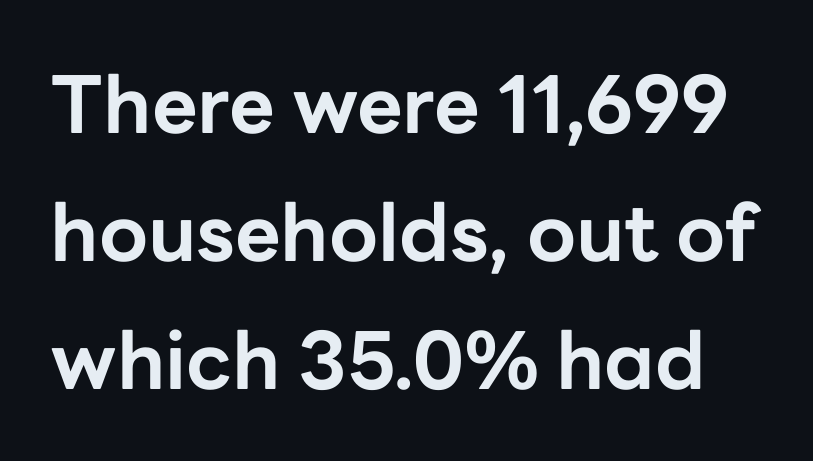
The image shows 79 px bold sans-serif type, upright; set normal line spacing (1.62x), normal letter spacing, not underlined; low stroke contrast and a medium x-height.
